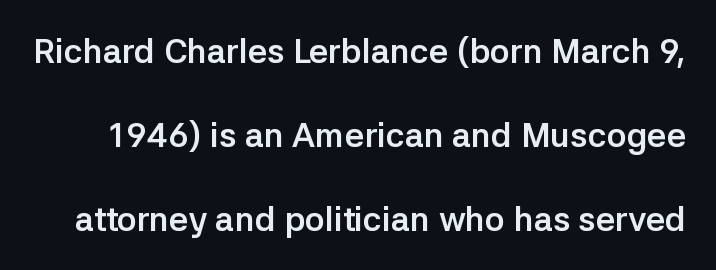
Q: Is the text bold? A: Yes.
Q: Is the text italic (slanted)? A: No, it is upright.
Q: Is the typeface a serif or a sans-serif typeface? A: Sans-serif.
Q: Is the text underlined? A: No.
Q: Is the spacing between letters normal or unusually wide? A: Normal.
Q: Is the spacing between lines tight, normal or loose? A: Loose.
Q: Width (condensed, normal, or wide)? A: Normal.
Q: Stroke contrast? A: Low.
Q: x-height? A: Medium.
Q: Monospaced? A: No.
